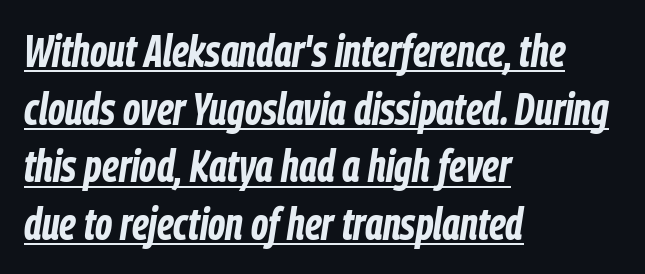
Q: Is the text bold? A: Yes.
Q: Is the text italic (slanted)? A: Yes, it leans right by about 9 degrees.
Q: Is the text underlined? A: Yes.
Q: How is the paragraph aligned? A: Left-aligned.
Q: Is the spacing between letters normal or unusually wide? A: Normal.
Q: Is the spacing between lines tight, normal or loose? A: Normal.
Q: Width (condensed, normal, or wide)? A: Condensed.
Q: Stroke contrast? A: Low.
Q: x-height? A: Medium.
Q: Monospaced? A: No.
